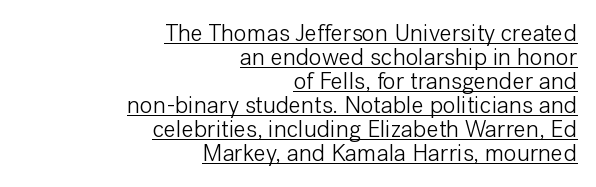
The image shows 24 px text type, upright; set right-aligned, tight line spacing (1.0x), normal letter spacing, underlined.
